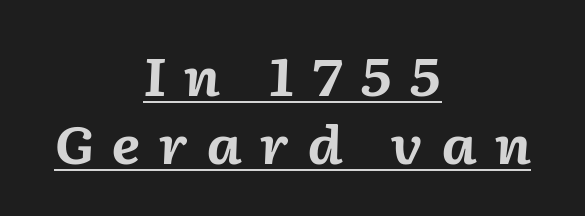
Think of a printed novel: that variable character pitch is what you see here. Each word looks stretched out because of the extra space between its letters. The setting favours the middle, as headings and verse often do. Line spacing here is normal.
